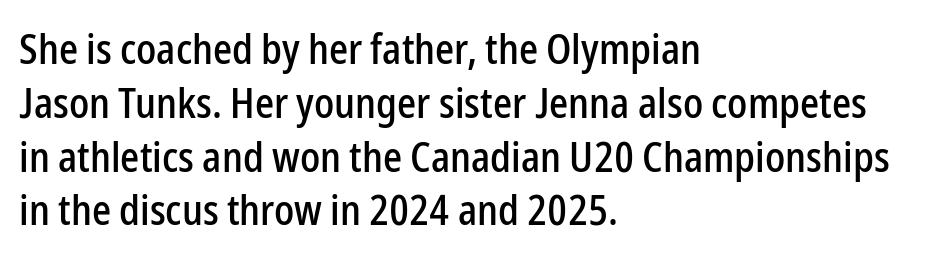
The image shows 42 px condensed sans-serif type, upright; set left-aligned, normal line spacing (1.28x), normal letter spacing, not underlined; low stroke contrast and a medium x-height.
